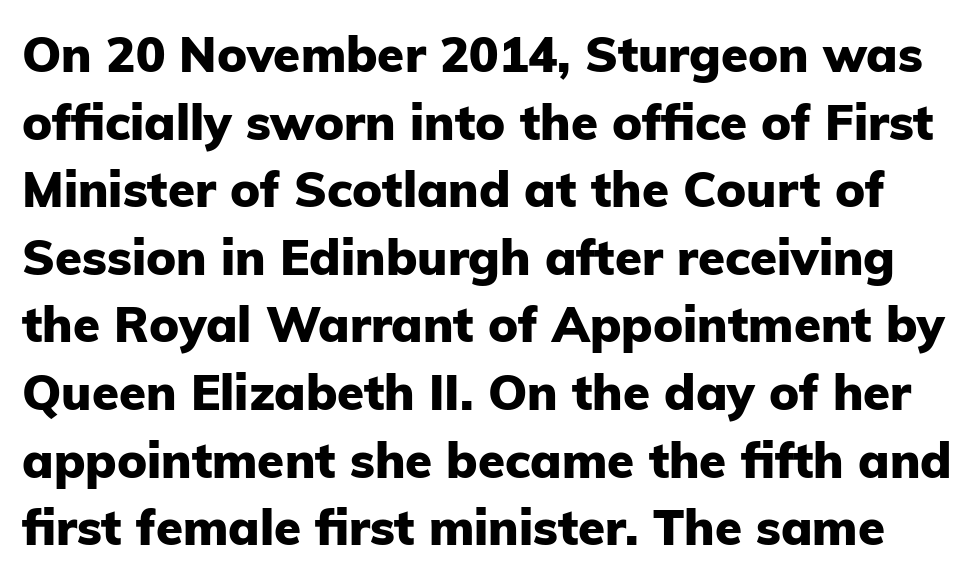
{"serif": "no", "italic": "no", "bold": "yes", "weight": "heavy", "width": "normal", "stroke_contrast": "low", "x_height": "medium", "monospaced": "no", "underline": "no", "line_spacing": "normal", "line_spacing_ratio": 1.38, "letter_spacing": "normal", "letter_spacing_em": 0.0, "glyph_px": 49}
